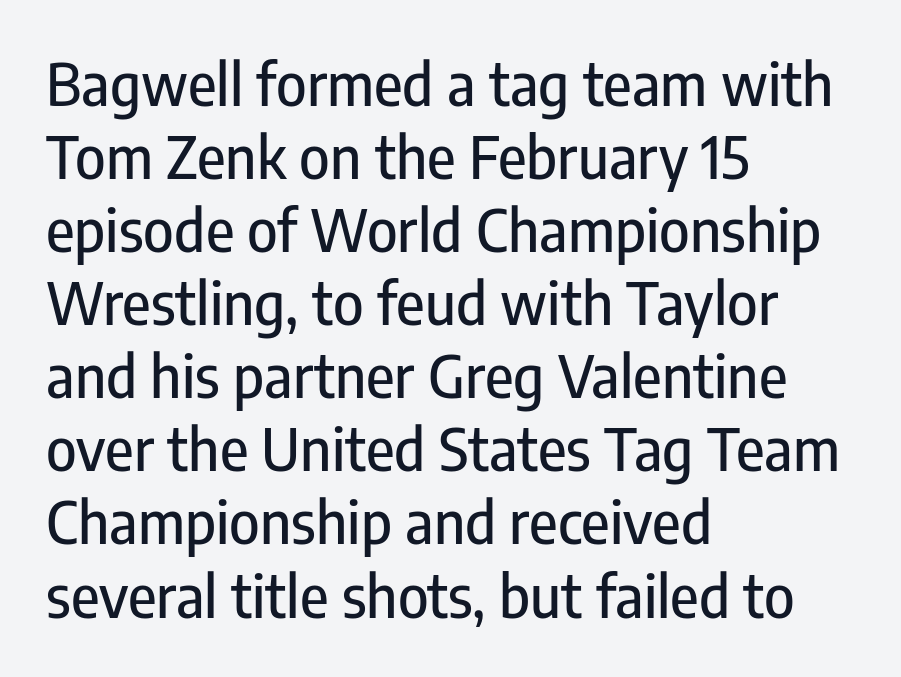
{"serif": "no", "italic": "no", "width": "condensed", "stroke_contrast": "low", "x_height": "medium", "monospaced": "no", "underline": "no", "align": "left", "line_spacing": "normal", "line_spacing_ratio": 1.26, "letter_spacing": "normal", "letter_spacing_em": 0.0, "glyph_px": 58}
